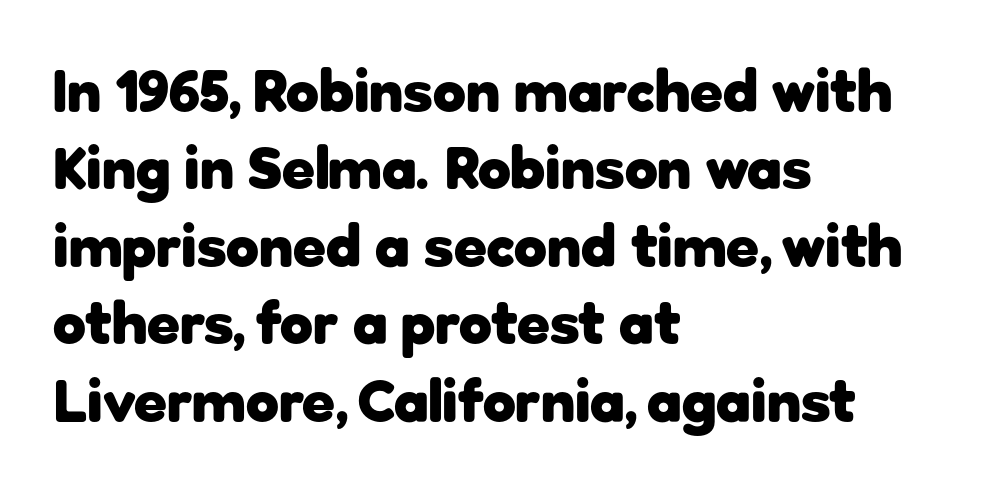
{"serif": "no", "italic": "no", "bold": "yes", "weight": "heavy", "width": "normal", "stroke_contrast": "low", "x_height": "medium", "monospaced": "no", "underline": "no", "align": "left", "line_spacing": "normal", "line_spacing_ratio": 1.29, "letter_spacing": "normal", "letter_spacing_em": 0.0, "glyph_px": 60}
